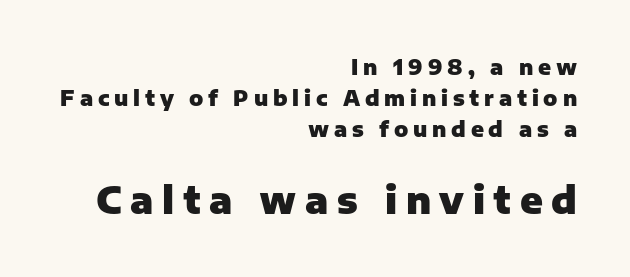
The font's upright variant was chosen for this text. Is this a fixed-width face? No — the glyphs have proportional, varying widths. The typeface chosen for these lines omits serifs. The tracking jumps out immediately: characters are airy and widely separated.
